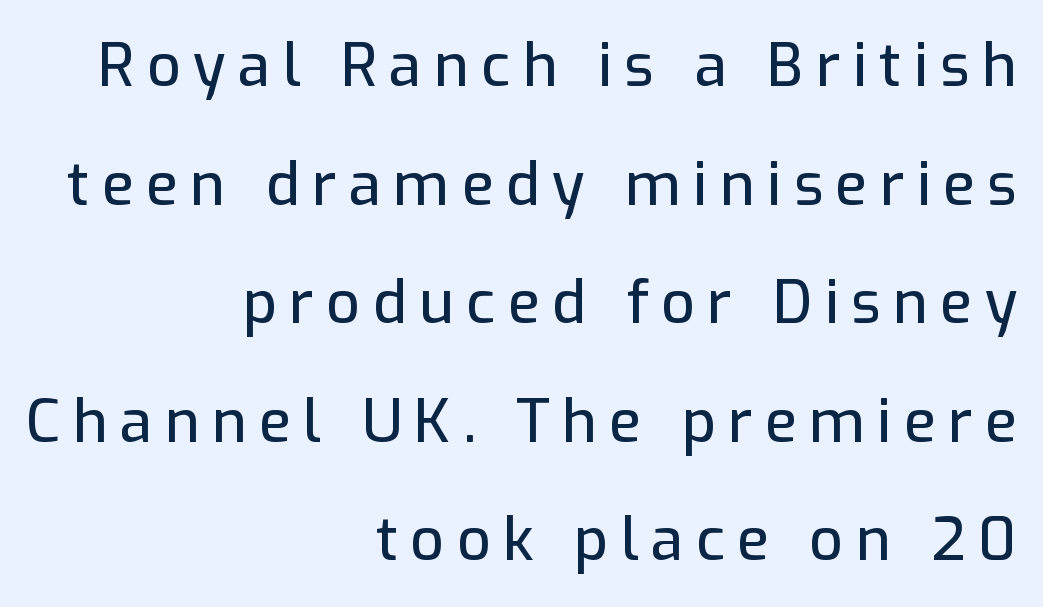
Q: Is the text italic (slanted)? A: No, it is upright.
Q: Is the typeface a serif or a sans-serif typeface? A: Sans-serif.
Q: Is the text underlined? A: No.
Q: How is the paragraph aligned? A: Right-aligned.
Q: Is the spacing between letters normal or unusually wide? A: Unusually wide.
Q: Is the spacing between lines tight, normal or loose? A: Loose.
Q: Width (condensed, normal, or wide)? A: Normal.
Q: Stroke contrast? A: Low.
Q: x-height? A: Medium.
Q: Monospaced? A: No.
